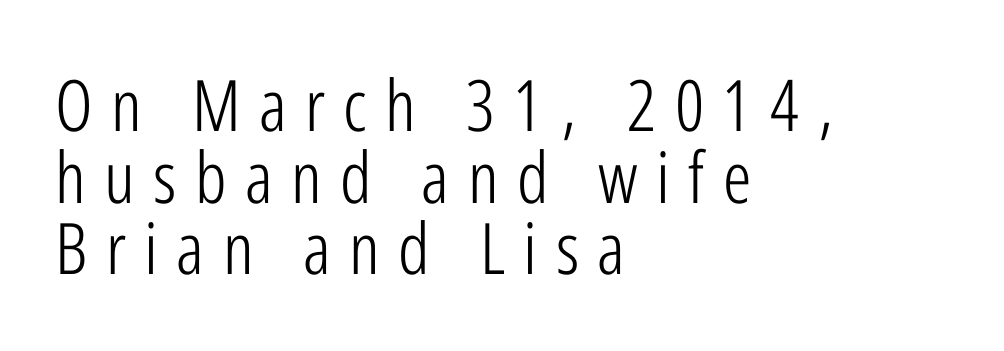
Tracking here is generous; glyphs stand well apart from one another. Every character sits straight up, as roman type does. No feet cap the strokes, marking this as sans-serif type. The font sits on the lighter half of the weight spectrum, regular included.
